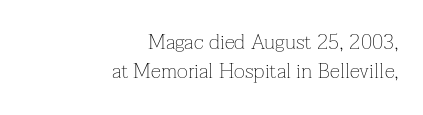
Q: Is the text bold? A: No.
Q: Is the text italic (slanted)? A: No, it is upright.
Q: Is the text underlined? A: No.
Q: How is the paragraph aligned? A: Right-aligned.
Q: Is the spacing between letters normal or unusually wide? A: Normal.
Q: Is the spacing between lines tight, normal or loose? A: Normal.
